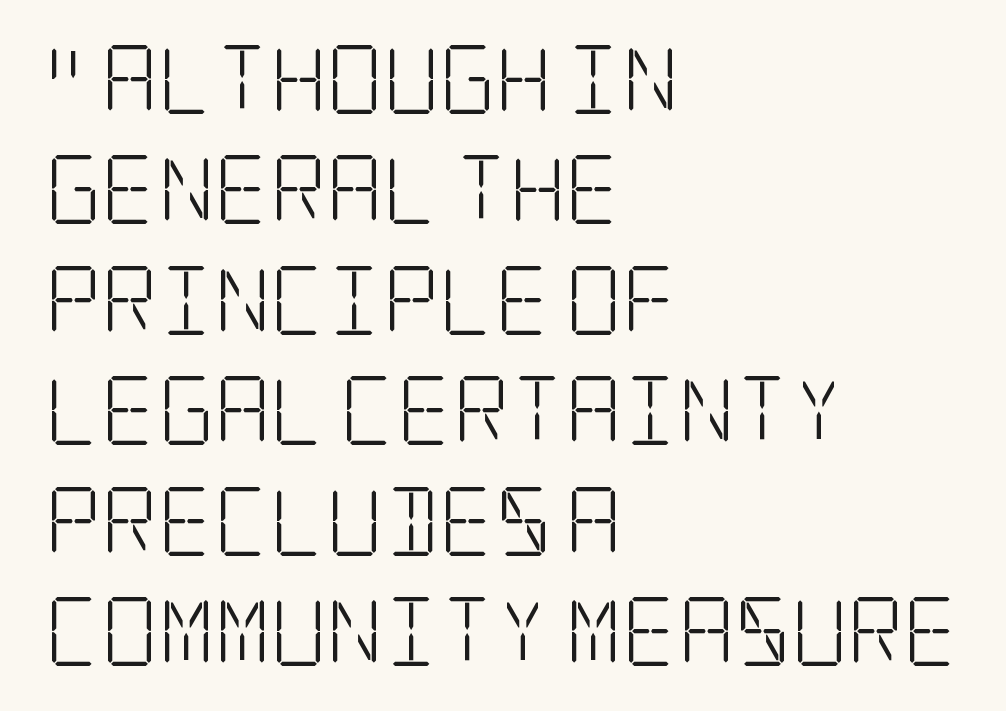
The image shows 69 px light, condensed serif type, upright; set left-aligned, normal line spacing (1.6x), normal letter spacing, not underlined; low stroke contrast and a large x-height.
